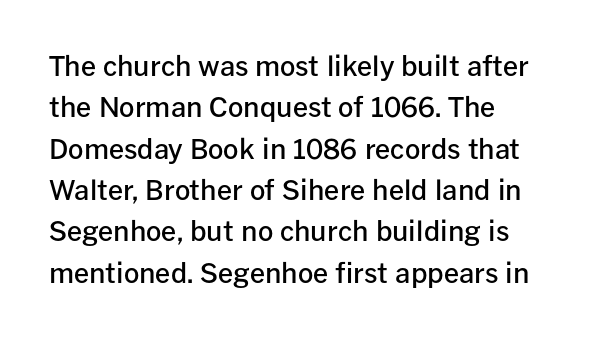
{"italic": "no", "bold": "semi", "underline": "no", "align": "left", "line_spacing": "normal", "line_spacing_ratio": 1.53, "letter_spacing": "normal", "letter_spacing_em": 0.0, "glyph_px": 27}
